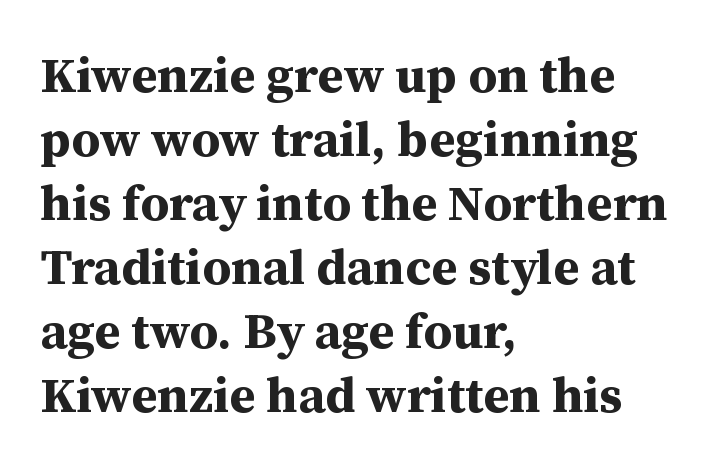
The image shows 50 px bold serif type, upright; set left-aligned, normal line spacing (1.28x), normal letter spacing, not underlined; medium stroke contrast and a medium x-height.
